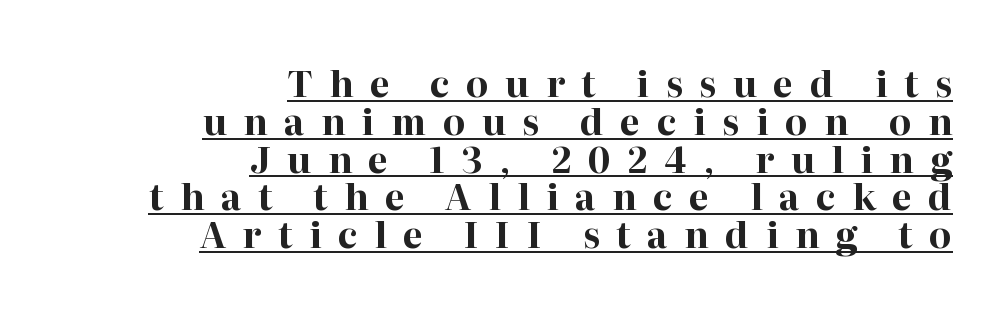
{"serif": "yes", "italic": "no", "bold": "yes", "weight": "bold", "width": "normal", "stroke_contrast": "high", "x_height": "medium", "monospaced": "no", "underline": "yes", "align": "right", "line_spacing": "tight", "line_spacing_ratio": 1.05, "letter_spacing": "wide", "letter_spacing_em": 0.46, "glyph_px": 36}
